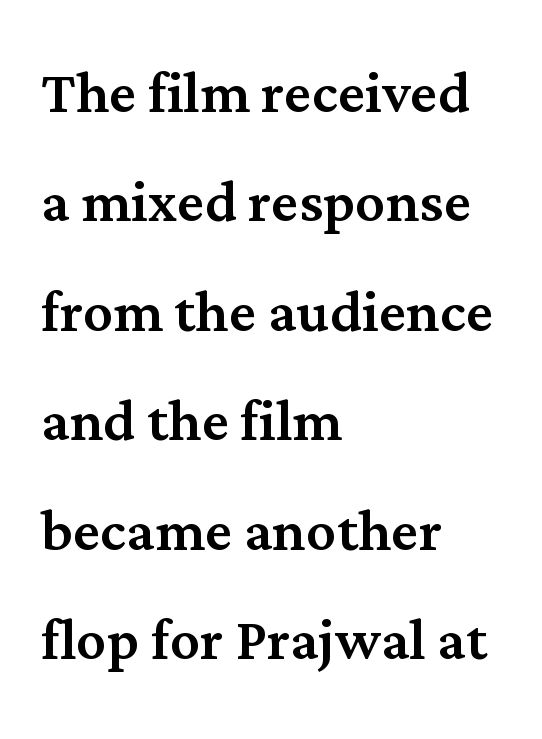
Q: Is the text italic (slanted)? A: No, it is upright.
Q: Is the typeface a serif or a sans-serif typeface? A: Serif.
Q: Is the text underlined? A: No.
Q: How is the paragraph aligned? A: Left-aligned.
Q: Is the spacing between letters normal or unusually wide? A: Normal.
Q: Is the spacing between lines tight, normal or loose? A: Normal.
Q: Width (condensed, normal, or wide)? A: Normal.
Q: Stroke contrast? A: Medium.
Q: x-height? A: Medium.
Q: Monospaced? A: No.
